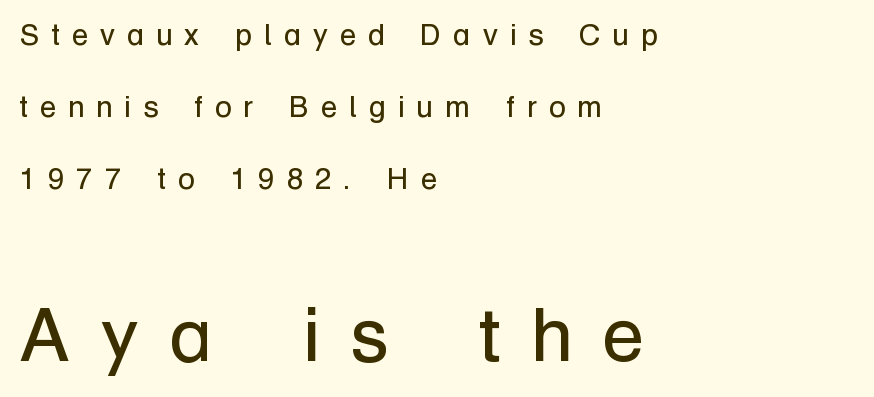
Q: Is the text bold? A: No.
Q: Is the text italic (slanted)? A: No, it is upright.
Q: Is the typeface a serif or a sans-serif typeface? A: Sans-serif.
Q: Is the text underlined? A: No.
Q: How is the paragraph aligned? A: Left-aligned.
Q: Is the spacing between letters normal or unusually wide? A: Unusually wide.
Q: Is the spacing between lines tight, normal or loose? A: Loose.
Q: Which block of text is set in a larger size, the first (top) or the second (bottom)? A: The second (bottom) one.
Q: Width (condensed, normal, or wide)? A: Normal.
Q: Stroke contrast? A: Low.
Q: x-height? A: Medium.
Q: Monospaced? A: No.
